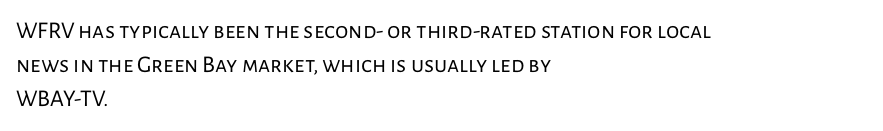
Just letters on the line, the space beneath them empty. The lines sit at an ordinary, default distance from one another. Reading down the block, your eye returns to a fixed left position each line. Think standard paragraph weight, or any step lighter than that.
